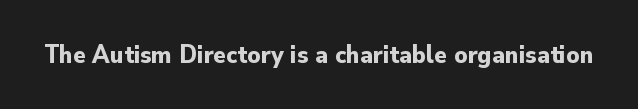
{"italic": "no", "bold": "yes", "underline": "no", "letter_spacing": "normal", "letter_spacing_em": 0.0, "glyph_px": 26}
